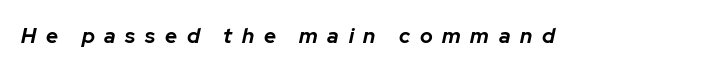
{"italic": "yes", "lean": "right", "slant_degrees": 12, "bold": "yes", "underline": "no", "letter_spacing": "wide", "letter_spacing_em": 0.46, "glyph_px": 21}
